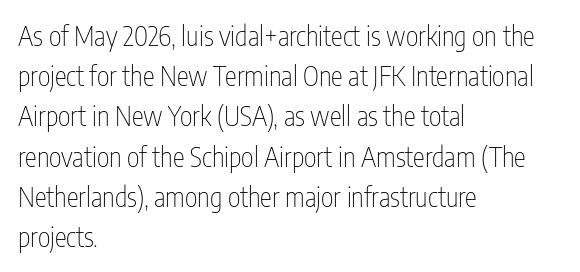
Q: Is the text bold? A: No.
Q: Is the text italic (slanted)? A: No, it is upright.
Q: Is the text underlined? A: No.
Q: How is the paragraph aligned? A: Left-aligned.
Q: Is the spacing between letters normal or unusually wide? A: Normal.
Q: Is the spacing between lines tight, normal or loose? A: Normal.
